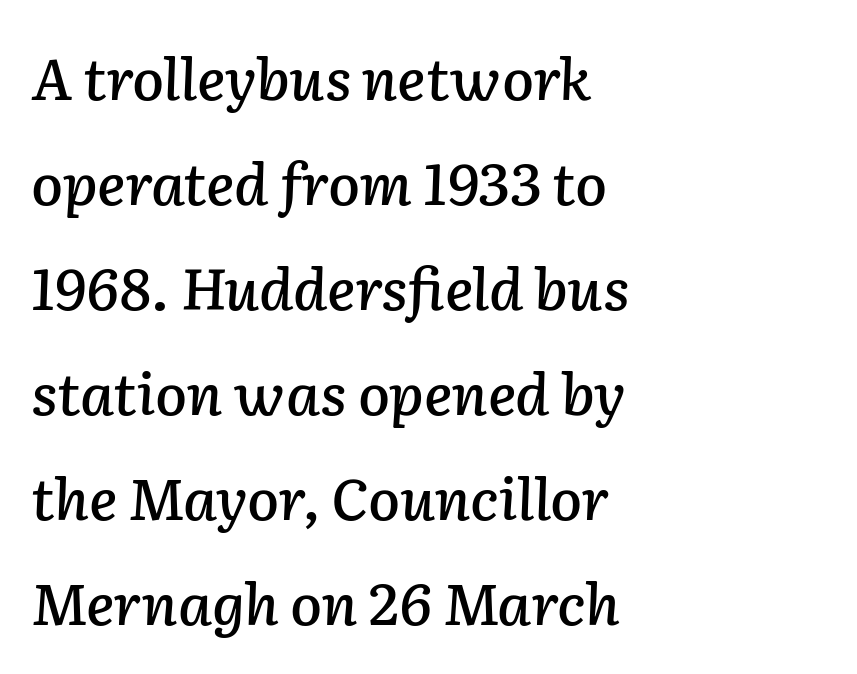
{"italic": "yes", "lean": "right", "slant_degrees": 2, "width": "normal", "stroke_contrast": "low", "x_height": "medium", "monospaced": "no", "underline": "no", "align": "left", "line_spacing_ratio": 1.81, "letter_spacing": "normal", "letter_spacing_em": 0.0, "glyph_px": 58}
